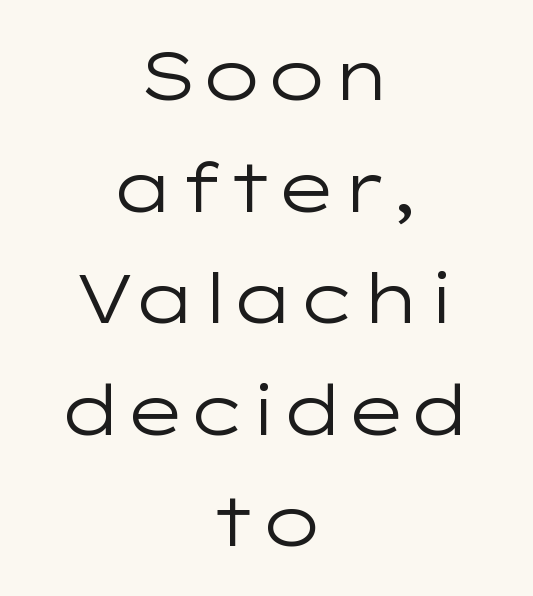
The image shows 68 px regular-weight, wide sans-serif type, upright; set centered, normal line spacing (1.64x), normal letter spacing, not underlined; low stroke contrast and a medium x-height.
